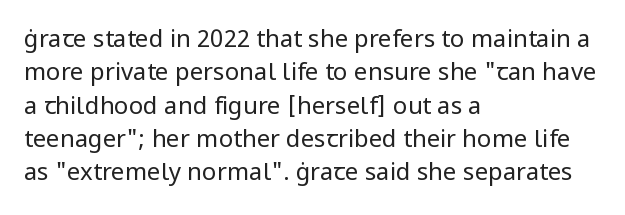
{"italic": "no", "bold": "no", "underline": "no", "align": "left", "line_spacing": "normal", "line_spacing_ratio": 1.39, "letter_spacing": "normal", "letter_spacing_em": 0.0, "glyph_px": 24}
